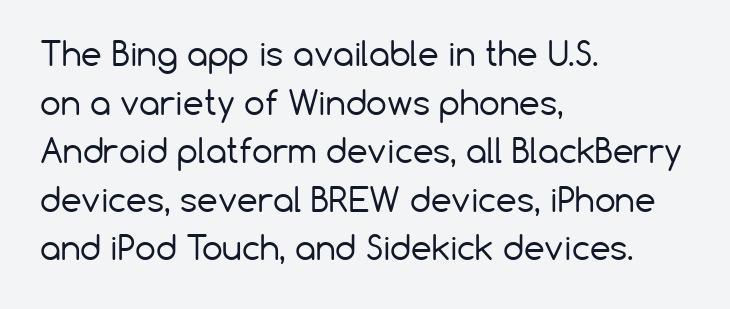
{"serif": "no", "italic": "no", "bold": "no", "weight": "regular", "width": "normal", "stroke_contrast": "low", "x_height": "medium", "monospaced": "no", "underline": "no", "align": "left", "line_spacing": "normal", "line_spacing_ratio": 1.47, "letter_spacing": "normal", "letter_spacing_em": 0.0, "glyph_px": 33}
